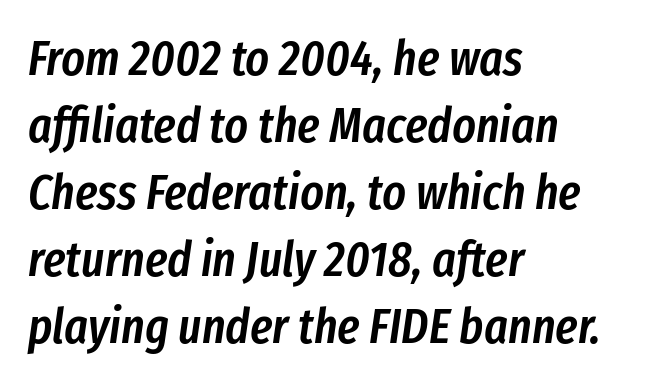
The rendering uses natural spacing where letterforms have individual widths. The glyphs look as if they've been sheared to an angle. Tracking value appears to be zero — textbook default spacing. Teacher's note: observe the even left margin — that is flush-left alignment. Descenders hang freely into open space. Every letter is mildly thick-stroked: semibold rather than bold.
